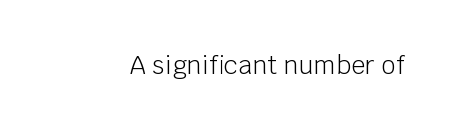
Q: Is the text bold? A: No.
Q: Is the text italic (slanted)? A: No, it is upright.
Q: Is the text underlined? A: No.
Q: Is the spacing between letters normal or unusually wide? A: Normal.
